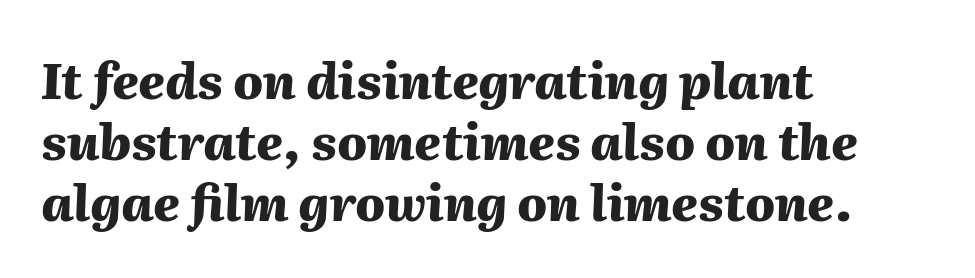
Q: Is the text bold? A: Yes.
Q: Is the text italic (slanted)? A: Yes, it leans right by about 2 degrees.
Q: Is the text underlined? A: No.
Q: How is the paragraph aligned? A: Left-aligned.
Q: Is the spacing between letters normal or unusually wide? A: Normal.
Q: Width (condensed, normal, or wide)? A: Normal.
Q: Stroke contrast? A: Medium.
Q: x-height? A: Medium.
Q: Monospaced? A: No.
